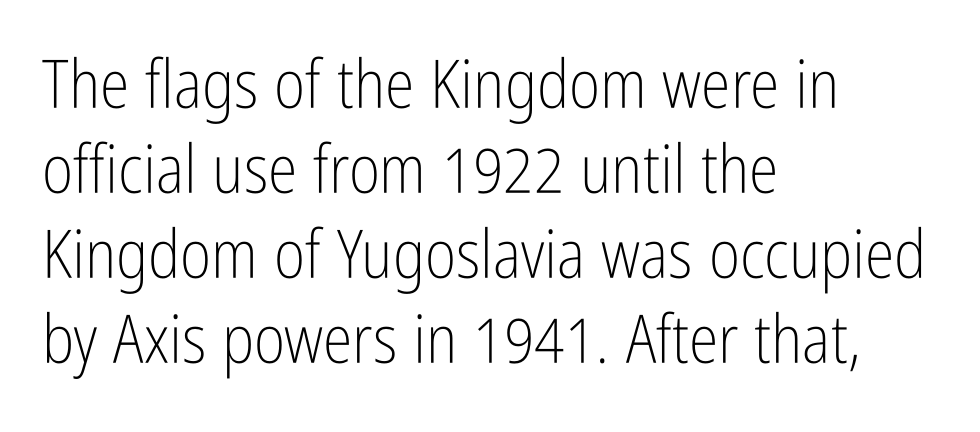
The image shows 67 px light, condensed sans-serif type, upright; set left-aligned, normal line spacing (1.27x), normal letter spacing, not underlined; low stroke contrast and a medium x-height.
